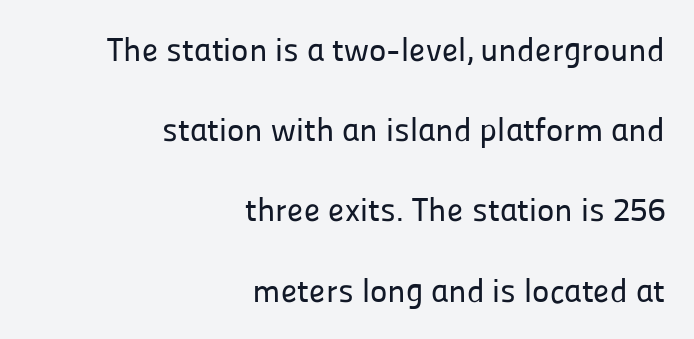
Line ends are locked; line starts wander. Characters follow at the spacing the type designer built in. Characters remain perfectly vertical along every line. This block would shrink considerably if given ordinary leading; it's expanded now. A clean baseline with only descenders dipping below it.
